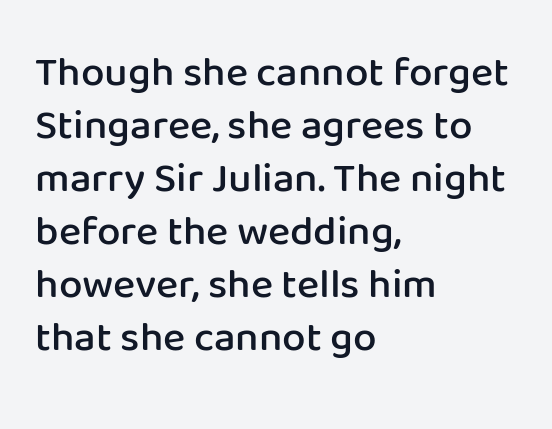
{"serif": "no", "italic": "no", "bold": "semi", "weight": "semibold", "width": "normal", "stroke_contrast": "low", "x_height": "medium", "monospaced": "no", "underline": "no", "align": "left", "line_spacing": "normal", "line_spacing_ratio": 1.26, "letter_spacing": "normal", "letter_spacing_em": 0.0, "glyph_px": 42}
